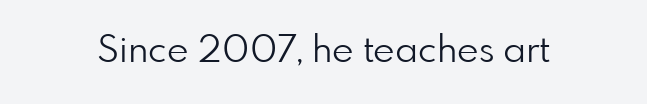
{"serif": "no", "italic": "no", "bold": "no", "weight": "light", "width": "normal", "stroke_contrast": "low", "x_height": "small", "monospaced": "no", "underline": "no", "letter_spacing": "normal", "letter_spacing_em": 0.0, "glyph_px": 37}
